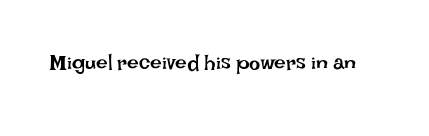
The passage shown is not underscored anywhere. The font's upright variant was chosen for this text. Stems here are at most as thick as an everyday book face. Observe the ordinary spacing: letters are neighbours, not strangers.
